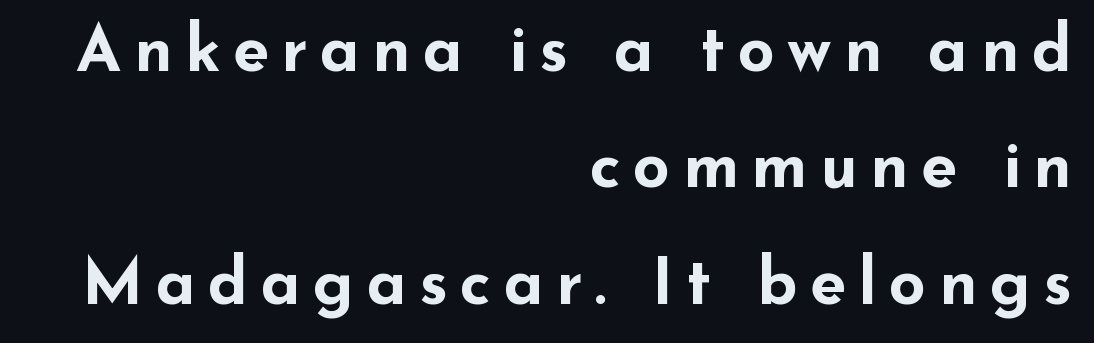
{"serif": "no", "italic": "no", "bold": "yes", "weight": "bold", "width": "wide", "stroke_contrast": "low", "x_height": "small", "monospaced": "no", "underline": "no", "align": "right", "line_spacing_ratio": 1.79, "glyph_px": 65}
